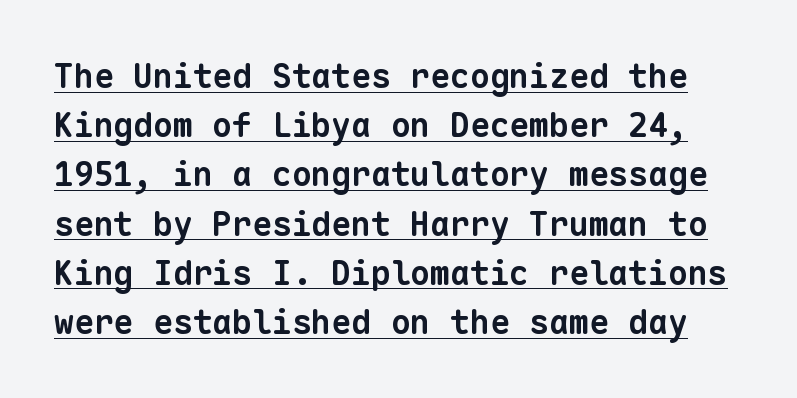
The face used here has the dense, thick strokes of a bold. Looks like terminal output: every glyph gets an equal slot. This sample uses a sans-serif face. Students, note that the glyphs here touch the page at normal intervals.
